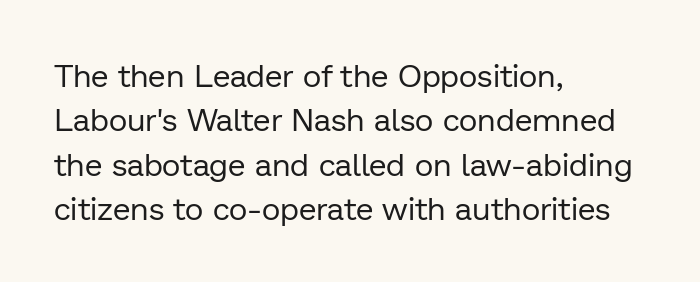
Line starts are locked; line ends wander. How are the letters spaced? Ordinarily, with no added tracking. On a weight scale, this lands at 450 or below. Upright lettering throughout. Are there feet on the stems? There aren't — it's a sans.
